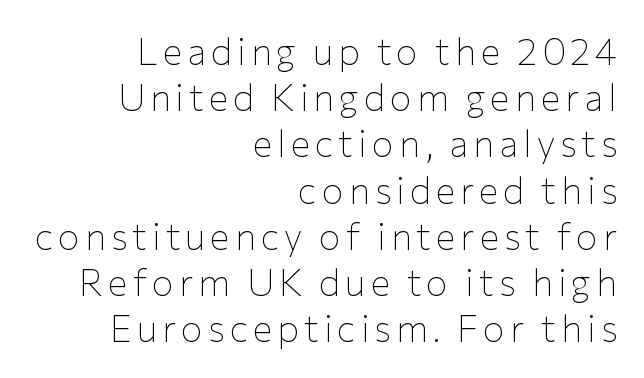
Q: Is the text bold? A: No.
Q: Is the text italic (slanted)? A: No, it is upright.
Q: Is the typeface a serif or a sans-serif typeface? A: Sans-serif.
Q: Is the text underlined? A: No.
Q: How is the paragraph aligned? A: Right-aligned.
Q: Is the spacing between lines tight, normal or loose? A: Normal.
Q: Width (condensed, normal, or wide)? A: Normal.
Q: Stroke contrast? A: Low.
Q: x-height? A: Medium.
Q: Monospaced? A: No.
